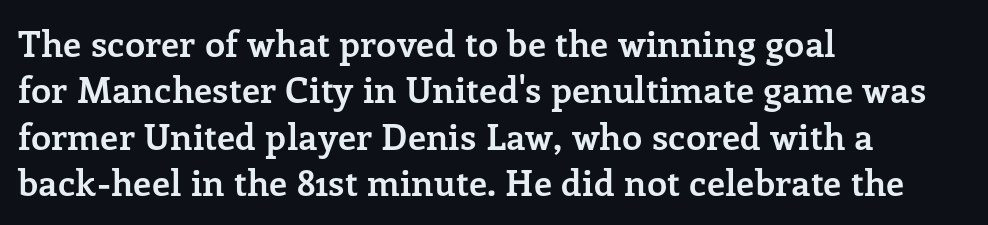
{"serif": "yes", "italic": "no", "bold": "yes", "weight": "semibold", "width": "normal", "stroke_contrast": "low", "x_height": "medium", "monospaced": "no", "underline": "no", "align": "left", "line_spacing": "normal", "line_spacing_ratio": 1.29, "letter_spacing": "normal", "letter_spacing_em": 0.0, "glyph_px": 36}
